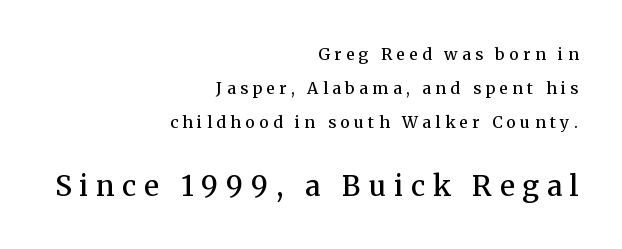
Q: Is the text bold? A: Semi-bold.
Q: Is the text italic (slanted)? A: No, it is upright.
Q: Is the typeface a serif or a sans-serif typeface? A: Serif.
Q: Is the text underlined? A: No.
Q: How is the paragraph aligned? A: Right-aligned.
Q: Is the spacing between letters normal or unusually wide? A: Unusually wide.
Q: Is the spacing between lines tight, normal or loose? A: Loose.
Q: Which block of text is set in a larger size, the first (top) or the second (bottom)? A: The second (bottom) one.
Q: Width (condensed, normal, or wide)? A: Normal.
Q: Stroke contrast? A: Medium.
Q: x-height? A: Medium.
Q: Monospaced? A: No.
